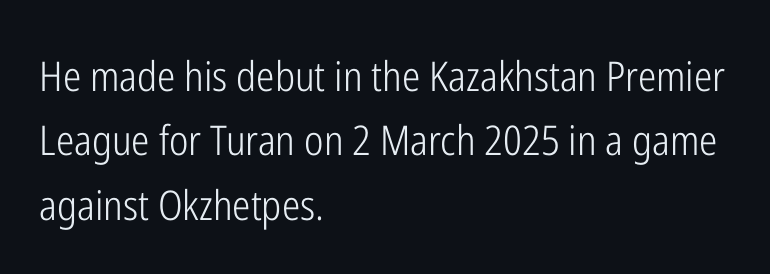
The lettering stays uniformly vertical, giving the passage a roman look. A normal amount of white space separates one row of letters from the next. The text was rendered using a sans face with plain stroke endings. The rendering uses natural spacing where letterforms have individual widths. Is the type heavy? It reads as light-to-regular instead. A student would call this left alignment; a typographer would say flush left, rag right.
